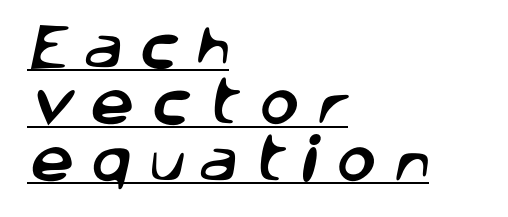
Q: Is the typeface a serif or a sans-serif typeface? A: Sans-serif.
Q: Is the text underlined? A: Yes.
Q: How is the paragraph aligned? A: Left-aligned.
Q: Is the spacing between letters normal or unusually wide? A: Unusually wide.
Q: Is the spacing between lines tight, normal or loose? A: Tight.
Q: Width (condensed, normal, or wide)? A: Normal.
Q: Stroke contrast? A: Low.
Q: x-height? A: Large.
Q: Monospaced? A: No.
